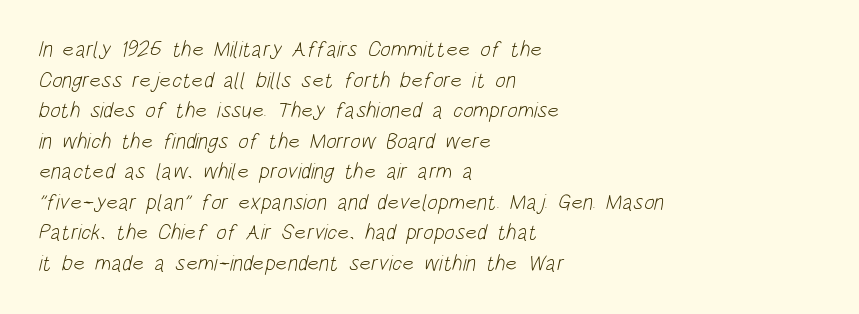
{"bold": "no", "underline": "no", "align": "left", "line_spacing": "normal", "line_spacing_ratio": 1.39, "letter_spacing": "normal", "letter_spacing_em": 0.0, "glyph_px": 22}
